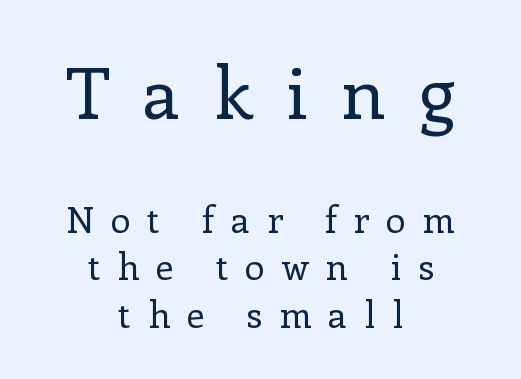
The image shows 72 px regular-weight serif type, upright; set centered, normal line spacing (1.32x), unusually wide letter spacing (+0.46 em), not underlined; the first (top) block is 2.0x larger; low stroke contrast and a medium x-height.
